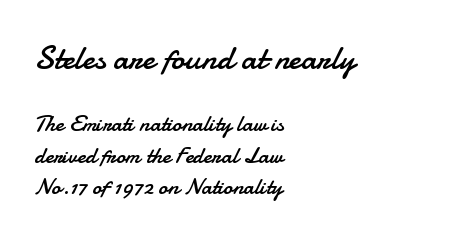
Q: Is the text bold? A: No.
Q: Is the text italic (slanted)? A: Yes.
Q: Is the typeface a serif or a sans-serif typeface? A: Sans-serif.
Q: Is the text underlined? A: No.
Q: How is the paragraph aligned? A: Left-aligned.
Q: Is the spacing between letters normal or unusually wide? A: Normal.
Q: Is the spacing between lines tight, normal or loose? A: Normal.
Q: Which block of text is set in a larger size, the first (top) or the second (bottom)? A: The first (top) one.
Q: Width (condensed, normal, or wide)? A: Normal.
Q: Stroke contrast? A: Low.
Q: x-height? A: Small.
Q: Monospaced? A: No.
